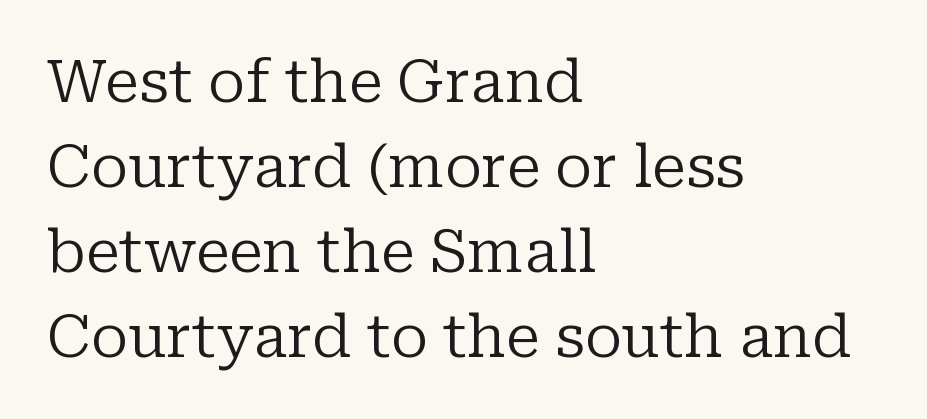
Q: Is the text bold? A: No.
Q: Is the text italic (slanted)? A: No, it is upright.
Q: Is the typeface a serif or a sans-serif typeface? A: Serif.
Q: Is the text underlined? A: No.
Q: How is the paragraph aligned? A: Left-aligned.
Q: Is the spacing between letters normal or unusually wide? A: Normal.
Q: Is the spacing between lines tight, normal or loose? A: Normal.
Q: Width (condensed, normal, or wide)? A: Normal.
Q: Stroke contrast? A: Low.
Q: x-height? A: Medium.
Q: Monospaced? A: No.
